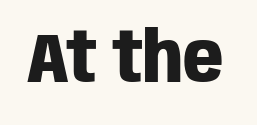
The letters advance in unequal steps, a hallmark of proportional type. I'd call this a sans setting — the letters go barefoot. The area under the type is left untouched. Is the letter spacing exaggerated? No — it looks like the ordinary default.
